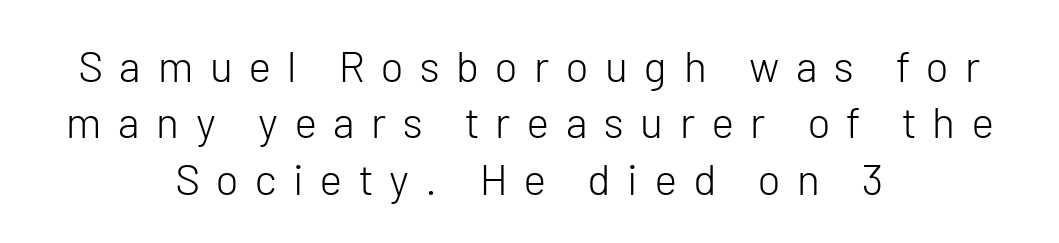
Q: Is the text bold? A: No.
Q: Is the text italic (slanted)? A: No, it is upright.
Q: Is the typeface a serif or a sans-serif typeface? A: Sans-serif.
Q: Is the text underlined? A: No.
Q: How is the paragraph aligned? A: Centered.
Q: Is the spacing between letters normal or unusually wide? A: Unusually wide.
Q: Is the spacing between lines tight, normal or loose? A: Normal.
Q: Width (condensed, normal, or wide)? A: Normal.
Q: Stroke contrast? A: Low.
Q: x-height? A: Medium.
Q: Monospaced? A: No.
